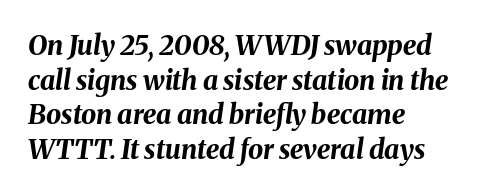
Q: Is the text bold? A: Yes.
Q: Is the text italic (slanted)? A: Yes, it leans right by about 8 degrees.
Q: Is the text underlined? A: No.
Q: How is the paragraph aligned? A: Left-aligned.
Q: Is the spacing between letters normal or unusually wide? A: Normal.
Q: Is the spacing between lines tight, normal or loose? A: Normal.
